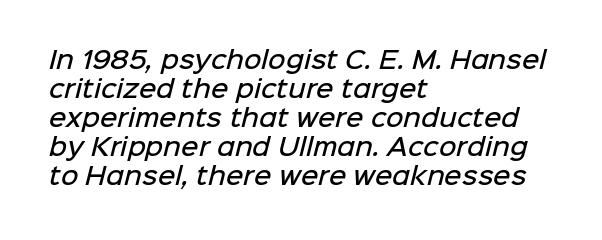
The image shows 24 px text type; set left-aligned, line spacing 1.21x, normal letter spacing, not underlined.
